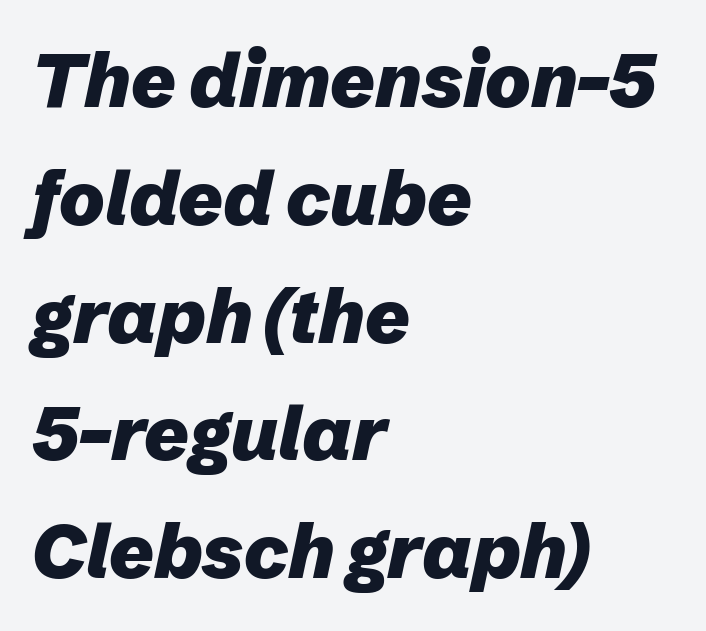
Q: Is the text bold? A: Yes.
Q: Is the text italic (slanted)? A: Yes, it leans right by about 12 degrees.
Q: Is the text underlined? A: No.
Q: How is the paragraph aligned? A: Left-aligned.
Q: Is the spacing between letters normal or unusually wide? A: Normal.
Q: Is the spacing between lines tight, normal or loose? A: Normal.
Q: Width (condensed, normal, or wide)? A: Normal.
Q: Stroke contrast? A: Low.
Q: x-height? A: Medium.
Q: Monospaced? A: No.
